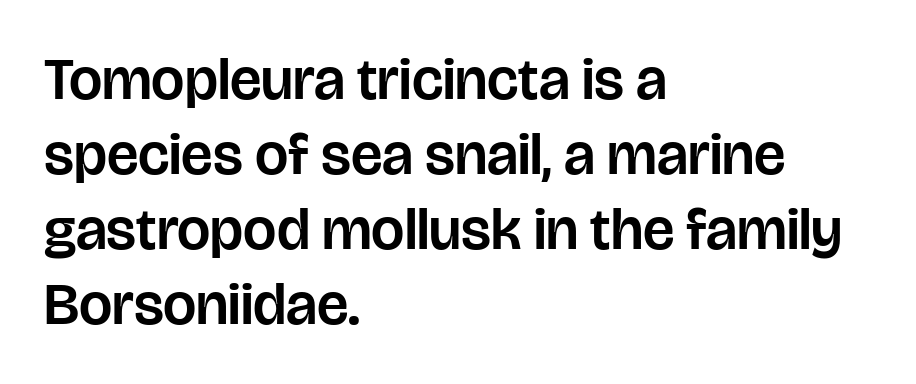
{"serif": "no", "italic": "no", "width": "normal", "stroke_contrast": "low", "x_height": "large", "monospaced": "no", "underline": "no", "align": "left", "line_spacing": "normal", "line_spacing_ratio": 1.27, "letter_spacing": "normal", "letter_spacing_em": 0.0, "glyph_px": 59}
